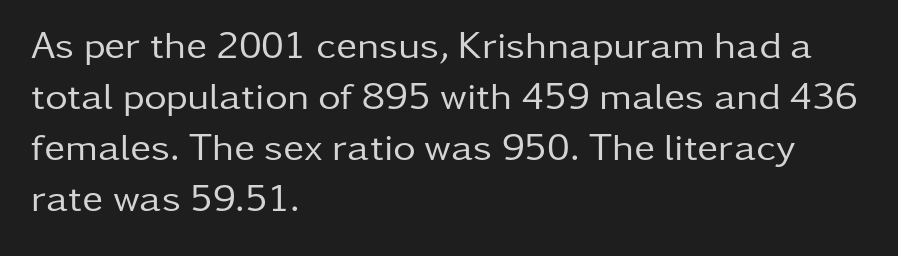
The image shows 39 px regular-weight sans-serif type, upright; set left-aligned, normal line spacing (1.31x), normal letter spacing, not underlined; low stroke contrast and a medium x-height.
